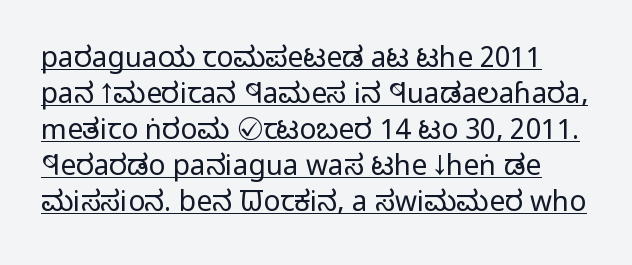
The image shows 28 px regular-weight, condensed sans-serif type, upright; set normal line spacing (1.29x), normal letter spacing, underlined; low stroke contrast and a large x-height.
